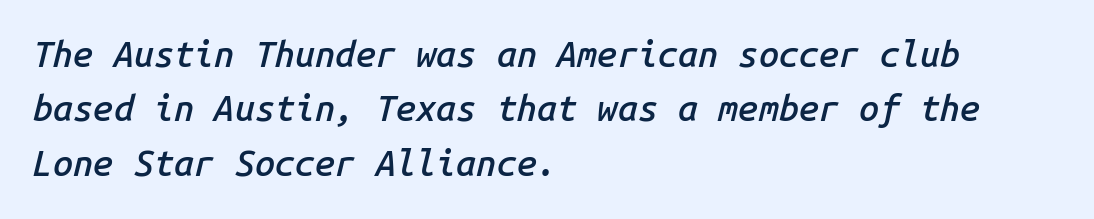
A typesetter would call this leading conventional body-copy spacing. Each line starts at the same left margin while the right side varies. Designer's note — italics engaged. The face used here is monospaced, like something from a code editor. The characters look somewhat weighty, a semibold short of true bold. No word sits above an underline.
